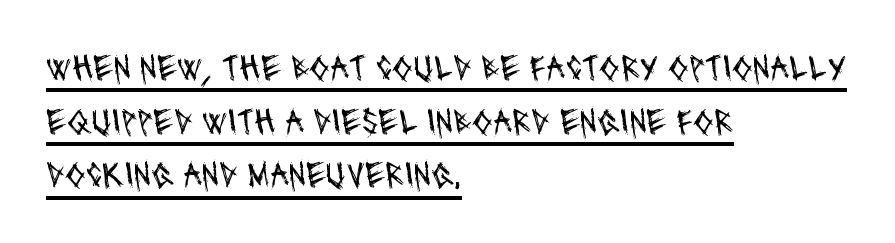
{"serif": "no", "bold": "no", "weight": "regular", "width": "condensed", "stroke_contrast": "medium", "x_height": "large", "monospaced": "no", "underline": "yes", "align": "left", "line_spacing": "normal", "line_spacing_ratio": 1.45, "letter_spacing": "normal", "letter_spacing_em": 0.0, "glyph_px": 37}
